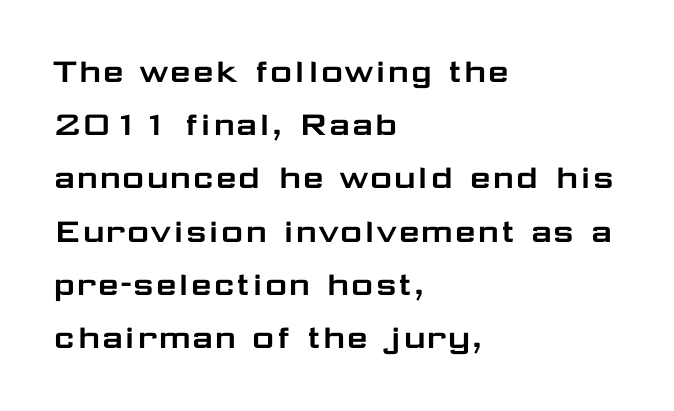
{"serif": "no", "italic": "no", "width": "wide", "stroke_contrast": "low", "x_height": "medium", "monospaced": "no", "underline": "no", "align": "left", "line_spacing": "normal", "line_spacing_ratio": 1.4, "letter_spacing": "normal", "letter_spacing_em": 0.0, "glyph_px": 38}
